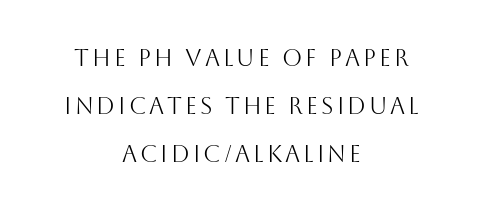
The image shows 23 px text type, upright; set centered, loose line spacing (2.09x), not underlined.
